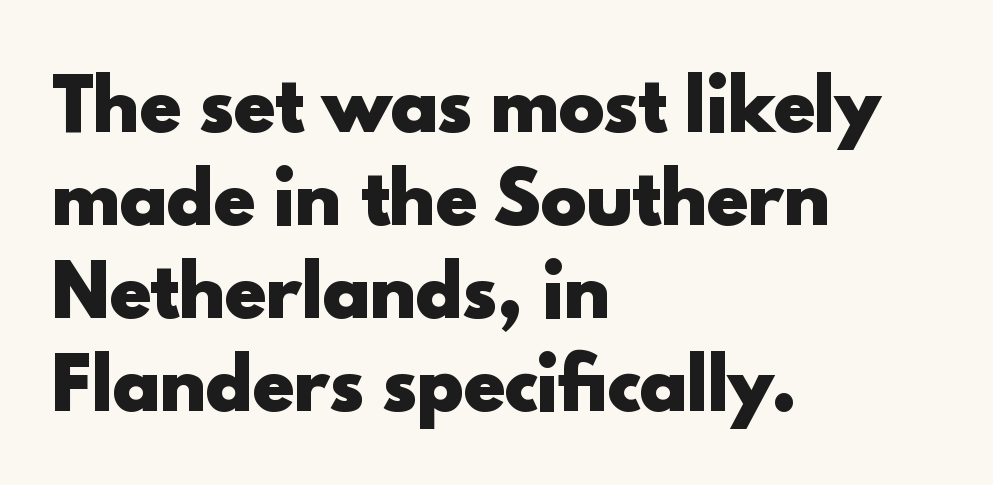
Does the lettering tilt? It doesn't — this is upright. A classic flush-left, rag-right setting is used for this passage. Standard letterfit; no display-style spreading of the glyphs. Typographically, this falls in the sans-serif category. Here the designer chose a conventional face with non-uniform glyph widths. Check under the words: just untouched page.
